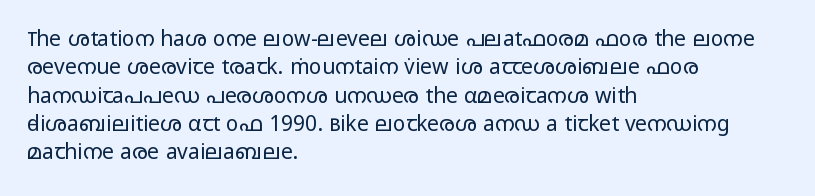
Evenly set lines give the paragraph a standard silhouette. Students, note that the glyphs here touch the page at normal intervals. In terms of posture, this sample is upright. Typeset ragged right — the left edge is the straight one.
